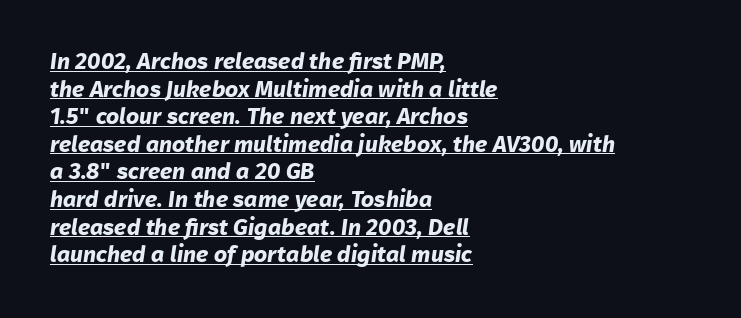
Descenders here cross a horizontal rule under the line. In terms of letterspacing, this is plain default setting. A student would call this left alignment; a typographer would say flush left, rag right. What weight is shown? A full bold with thick strokes.
